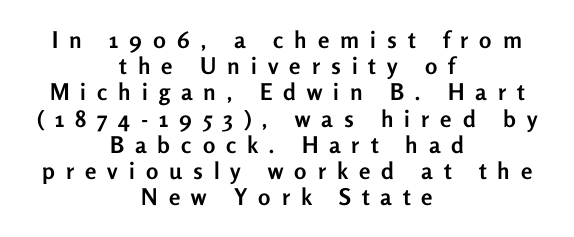
{"italic": "no", "bold": "yes", "underline": "no", "align": "center", "line_spacing": "tight", "line_spacing_ratio": 1.14, "letter_spacing": "wide", "letter_spacing_em": 0.48, "glyph_px": 23}
